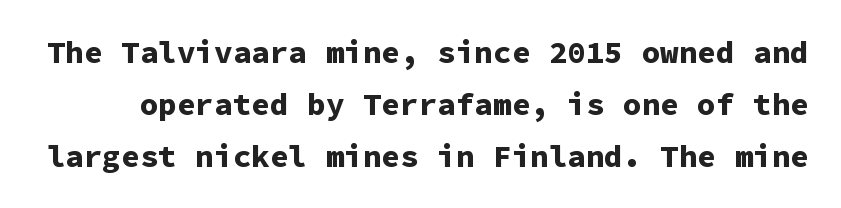
The passage shown is not underscored anywhere. Is the type bold? Yes — the strokes are clearly thick and heavy. The specimen reads as upright at a glance. Leading matches the norm, producing a regular column.
